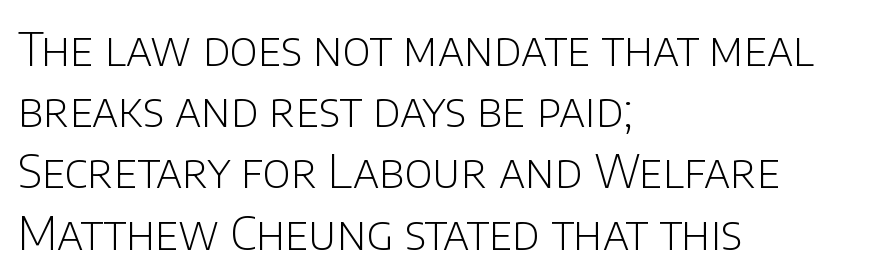
Here the designer chose a conventional face with non-uniform glyph widths. You can tell it's not italic because the verticals are truly vertical. Just letters on the line, the space beneath them empty. The font is comparable to plain body text, perhaps lighter.
